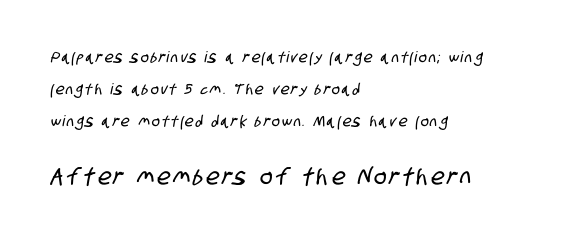
The image shows 23 px text type; set left-aligned, loose line spacing (2.15x), not underlined; the second (bottom) block is 1.53x larger.
